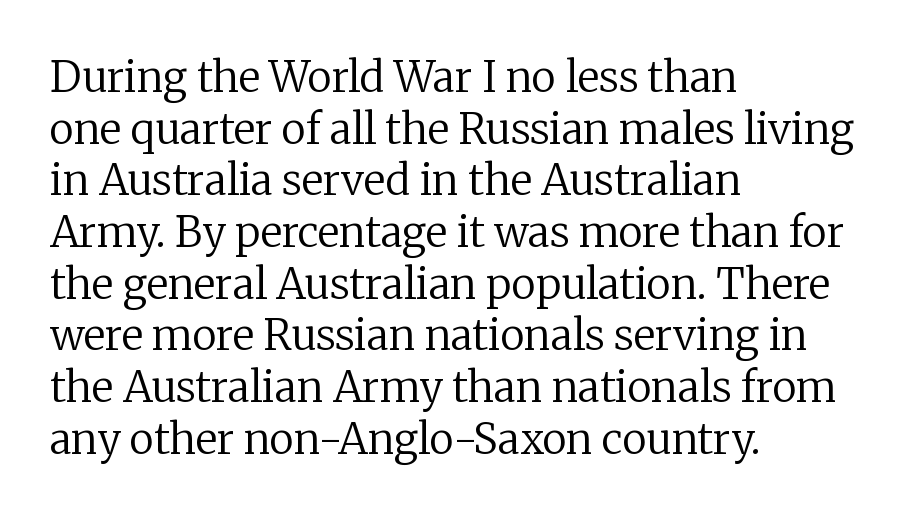
Q: Is the text bold? A: No.
Q: Is the text italic (slanted)? A: No, it is upright.
Q: Is the typeface a serif or a sans-serif typeface? A: Serif.
Q: Is the text underlined? A: No.
Q: How is the paragraph aligned? A: Left-aligned.
Q: Is the spacing between letters normal or unusually wide? A: Normal.
Q: Width (condensed, normal, or wide)? A: Normal.
Q: Stroke contrast? A: Low.
Q: x-height? A: Medium.
Q: Monospaced? A: No.
